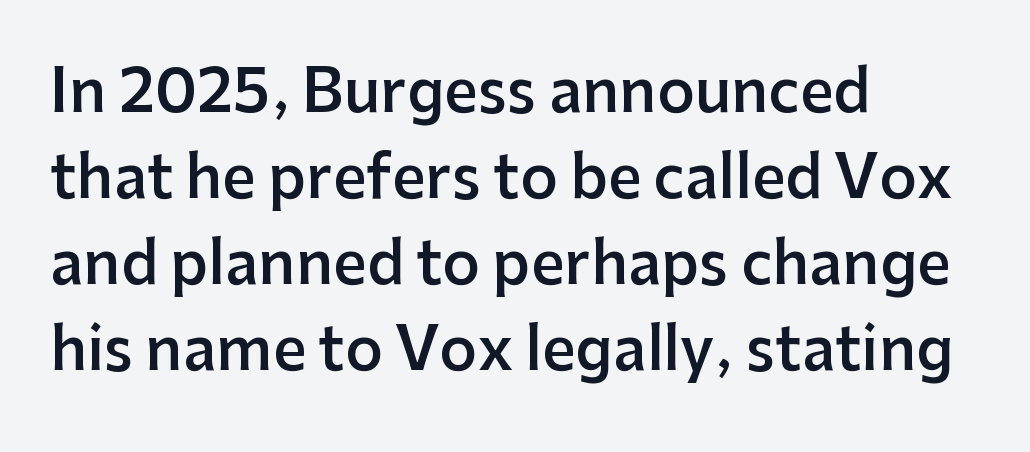
A roman cut, with each character standing at attention. Caption: standard tracking, unaltered. The letters advance in unequal steps, a hallmark of proportional type. The type family on display is of the sans-serif kind.
